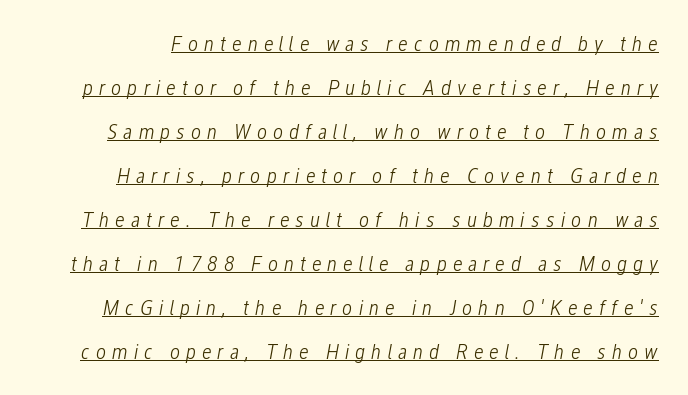
The image shows 22 px text type, italic (leaning right); set loose line spacing (2.0x), unusually wide letter spacing (+0.27 em), underlined.
